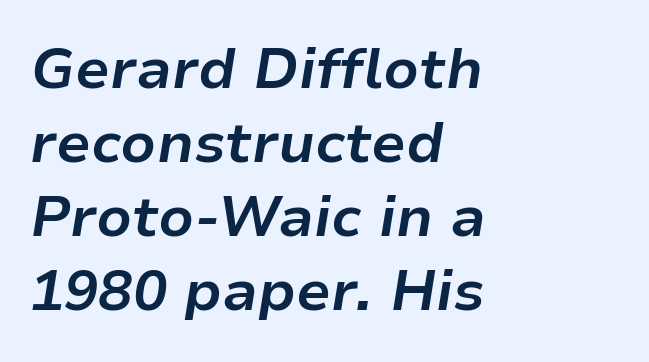
This rendering features lettering with no underline. What stands out about the letter spacing? Nothing — it is the standard amount. Character widths vary here, with narrow letters taking less room than wide ones. Compared with an ordinary text face, these strokes are far heavier — a full bold. Casual observation: everything's shoved over to the left. The typography opts for an oblique posture over an upright one.
